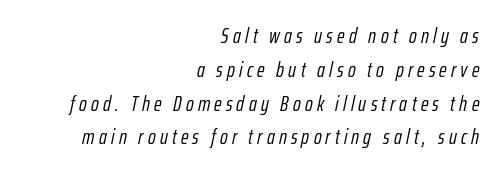
{"italic": "yes", "lean": "right", "slant_degrees": 12, "bold": "no", "underline": "no", "align": "right", "line_spacing": "normal", "line_spacing_ratio": 1.61, "letter_spacing": "wide", "letter_spacing_em": 0.2, "glyph_px": 21}
